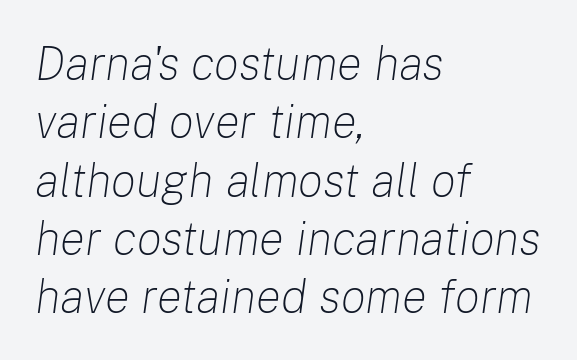
Q: Is the text bold? A: No.
Q: Is the text italic (slanted)? A: Yes, it leans right by about 8 degrees.
Q: Is the text underlined? A: No.
Q: How is the paragraph aligned? A: Left-aligned.
Q: Is the spacing between letters normal or unusually wide? A: Normal.
Q: Width (condensed, normal, or wide)? A: Normal.
Q: Stroke contrast? A: Low.
Q: x-height? A: Medium.
Q: Monospaced? A: No.
